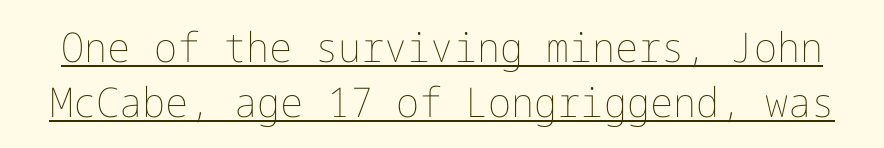
{"italic": "no", "bold": "no", "weight": "thin", "width": "normal", "stroke_contrast": "low", "x_height": "medium", "underline": "yes", "line_spacing": "normal", "line_spacing_ratio": 1.33, "letter_spacing": "normal", "letter_spacing_em": 0.0, "glyph_px": 41}
